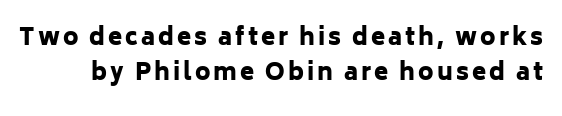
{"italic": "no", "bold": "yes", "underline": "no", "line_spacing": "normal", "line_spacing_ratio": 1.53, "glyph_px": 23}
